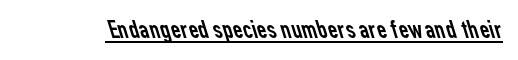
Q: Is the text bold? A: No.
Q: Is the text underlined? A: Yes.
Q: Is the spacing between letters normal or unusually wide? A: Normal.
